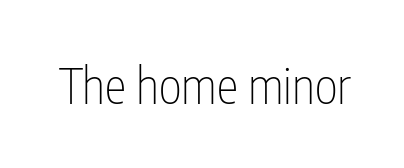
Is this a fixed-width face? No — the glyphs have proportional, varying widths. The font family rendered here belongs to the sans-serif group. A typesetter would mark this as roman, not italic. In terms of letterspacing, this is plain default setting. The string is rendered with underlining switched off.
